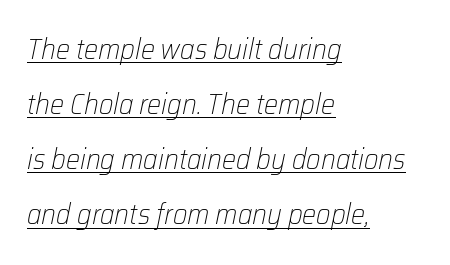
Q: Is the text bold? A: No.
Q: Is the text italic (slanted)? A: Yes, it leans right by about 12 degrees.
Q: Is the text underlined? A: Yes.
Q: How is the paragraph aligned? A: Left-aligned.
Q: Is the spacing between letters normal or unusually wide? A: Normal.
Q: Is the spacing between lines tight, normal or loose? A: Loose.
Q: Width (condensed, normal, or wide)? A: Normal.
Q: Stroke contrast? A: Low.
Q: x-height? A: Medium.
Q: Monospaced? A: No.
